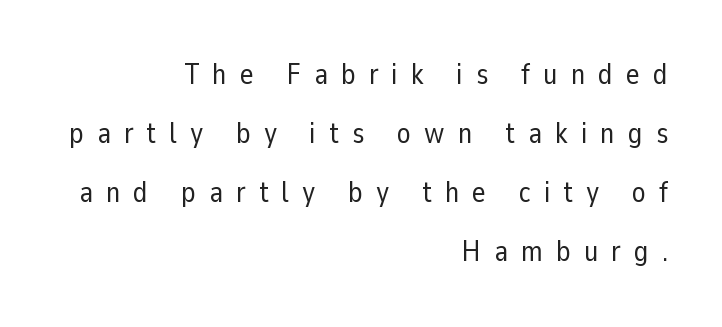
Q: Is the text bold? A: No.
Q: Is the text italic (slanted)? A: No, it is upright.
Q: Is the typeface a serif or a sans-serif typeface? A: Sans-serif.
Q: Is the text underlined? A: No.
Q: How is the paragraph aligned? A: Right-aligned.
Q: Is the spacing between letters normal or unusually wide? A: Unusually wide.
Q: Is the spacing between lines tight, normal or loose? A: Loose.
Q: Width (condensed, normal, or wide)? A: Normal.
Q: Stroke contrast? A: Low.
Q: x-height? A: Medium.
Q: Monospaced? A: No.
